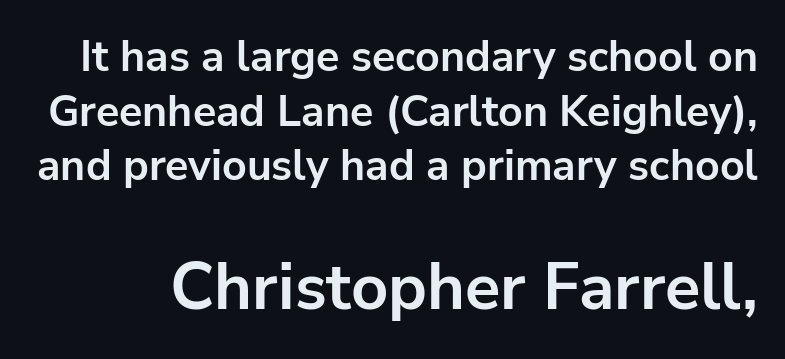
Nothing sits at the stroke ends, so this counts as sans-serif. These lines sit exactly where default settings would place them. Every character sits straight up, as roman type does. The passage shown is emphatically bold.
